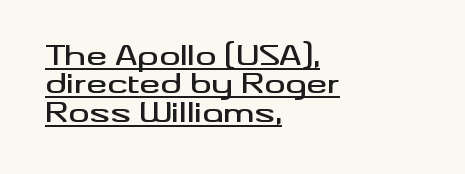
Q: Is the text italic (slanted)? A: No, it is upright.
Q: Is the text underlined? A: Yes.
Q: How is the paragraph aligned? A: Left-aligned.
Q: Is the spacing between letters normal or unusually wide? A: Normal.
Q: Is the spacing between lines tight, normal or loose? A: Tight.
